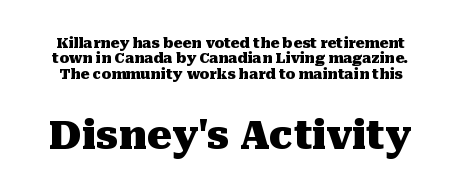
Character widths vary here, with narrow letters taking less room than wide ones. These two chunks differ in scale, with the bottom chunk taking the larger measure. Caption: bold face, heavy strokes. Descenders are the only things crossing below the line. Is there any slant? The stems are plumb. Very little white space separates one row of letters from the next.
